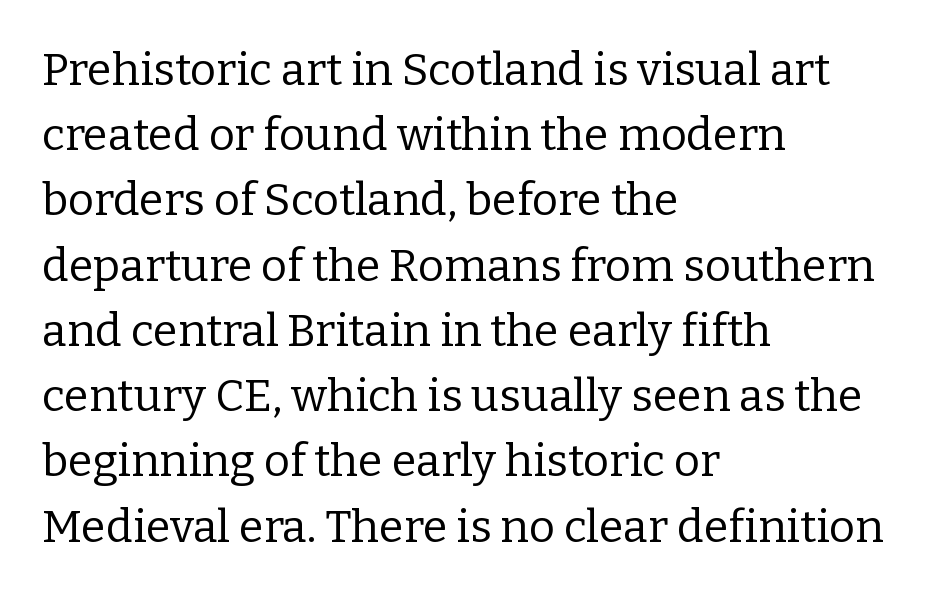
The font is comparable to plain body text, perhaps lighter. The letters carry serifs — small finishing strokes at the ends of their stems. A classic flush-left, rag-right setting is used for this passage. Here the designer chose a conventional face with non-uniform glyph widths.
